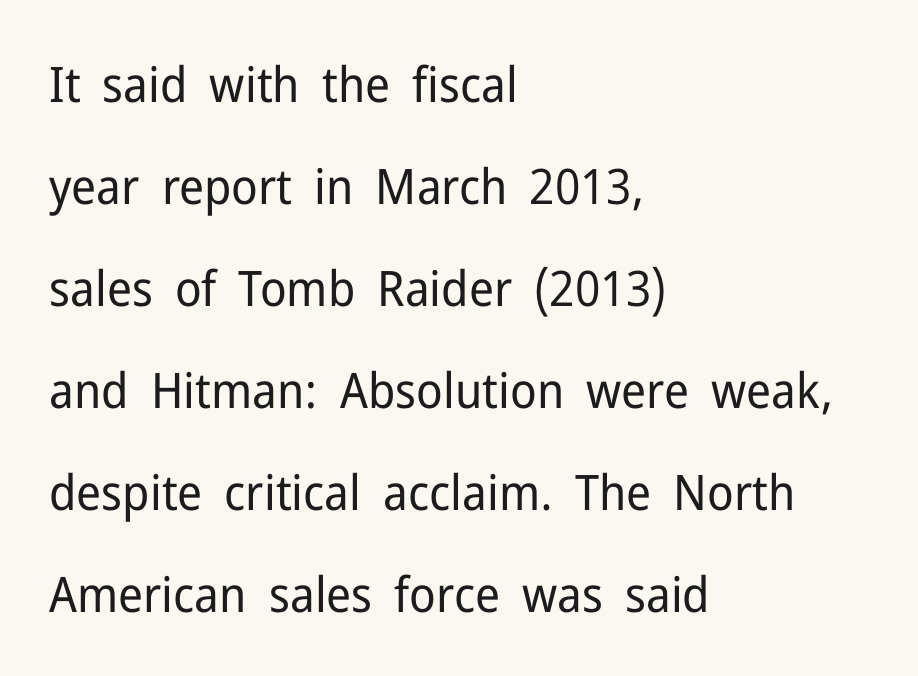
{"serif": "no", "italic": "no", "bold": "no", "weight": "regular", "width": "normal", "stroke_contrast": "low", "x_height": "medium", "monospaced": "no", "underline": "no", "align": "left", "line_spacing": "loose", "line_spacing_ratio": 2.08, "letter_spacing": "normal", "letter_spacing_em": 0.0, "glyph_px": 49}
